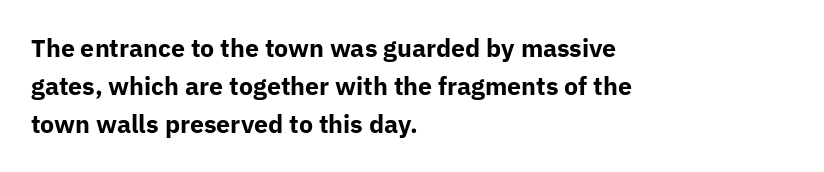
The image shows 25 px bold type, upright; set left-aligned, normal line spacing (1.53x), normal letter spacing, not underlined.
